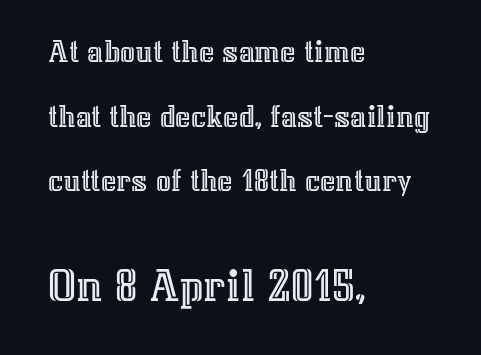
The image shows 49 px text type, upright; set left-aligned, loose line spacing (1.96x), normal letter spacing, not underlined; the second (bottom) block is 1.48x larger; a medium x-height.
